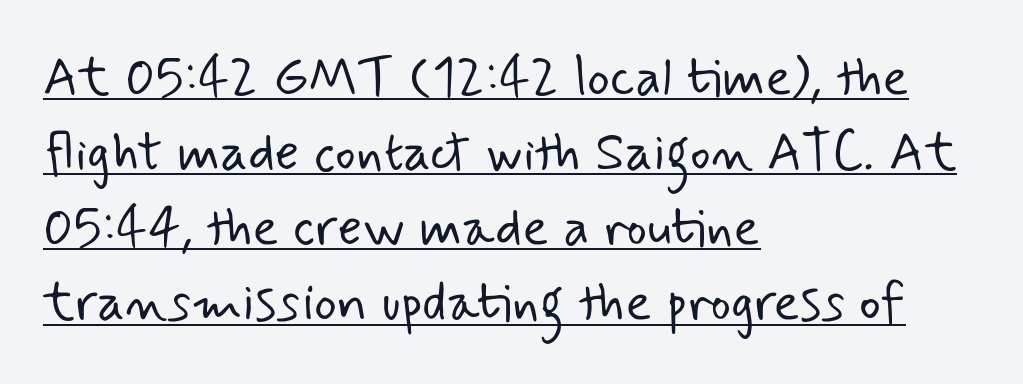
Q: Is the text bold? A: No.
Q: Is the typeface a serif or a sans-serif typeface? A: Sans-serif.
Q: Is the text underlined? A: Yes.
Q: How is the paragraph aligned? A: Left-aligned.
Q: Is the spacing between letters normal or unusually wide? A: Normal.
Q: Is the spacing between lines tight, normal or loose? A: Normal.
Q: Width (condensed, normal, or wide)? A: Normal.
Q: Stroke contrast? A: Low.
Q: x-height? A: Small.
Q: Monospaced? A: No.
